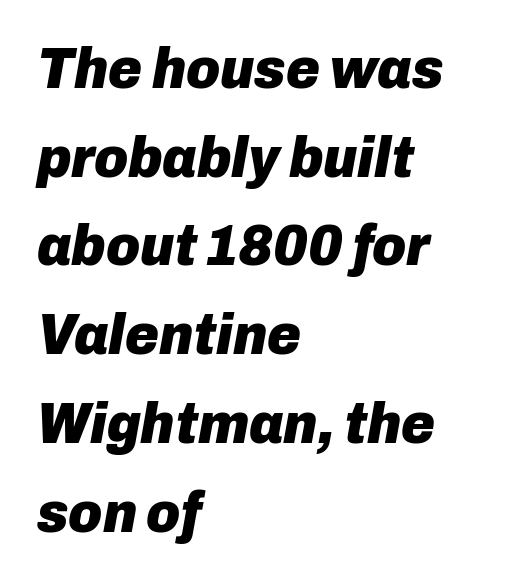
Q: Is the text bold? A: Yes.
Q: Is the text italic (slanted)? A: Yes, it leans right by about 10 degrees.
Q: Is the text underlined? A: No.
Q: How is the paragraph aligned? A: Left-aligned.
Q: Is the spacing between letters normal or unusually wide? A: Normal.
Q: Is the spacing between lines tight, normal or loose? A: Normal.
Q: Width (condensed, normal, or wide)? A: Normal.
Q: Stroke contrast? A: Low.
Q: x-height? A: Medium.
Q: Monospaced? A: No.
